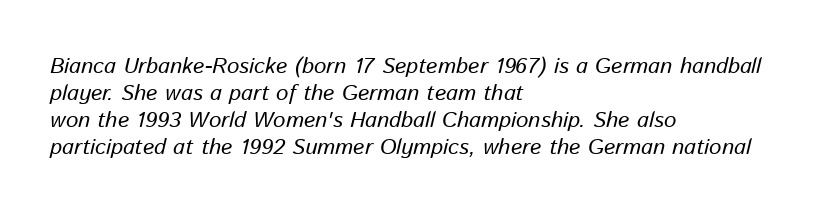
The image shows 22 px text type, italic (leaning right); set left-aligned, line spacing 1.22x, normal letter spacing, not underlined.
